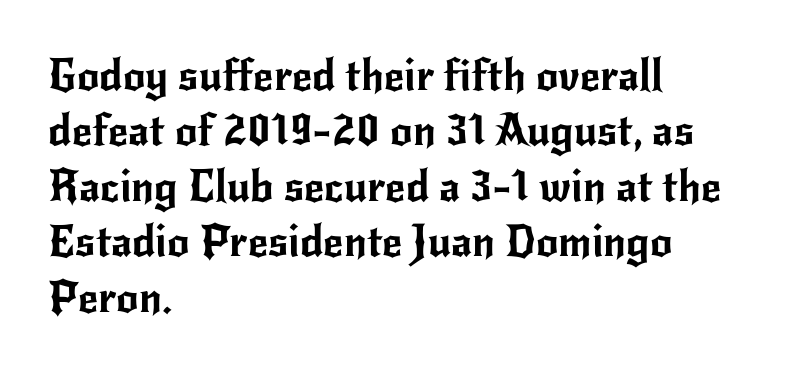
Q: Is the text italic (slanted)? A: No, it is upright.
Q: Is the typeface a serif or a sans-serif typeface? A: Sans-serif.
Q: Is the text underlined? A: No.
Q: How is the paragraph aligned? A: Left-aligned.
Q: Is the spacing between letters normal or unusually wide? A: Normal.
Q: Is the spacing between lines tight, normal or loose? A: Normal.
Q: Width (condensed, normal, or wide)? A: Normal.
Q: Stroke contrast? A: Low.
Q: x-height? A: Small.
Q: Monospaced? A: No.
